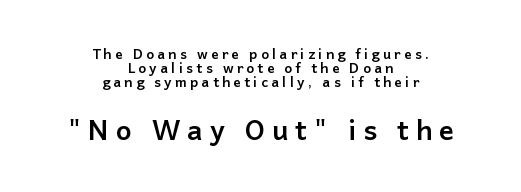
Between these two stacked blocks, the lower one wins on size. Underlining? Definitely not there. Leading is clearly below the norm, producing a dense column. The rendering uses a bold face; every stroke is thick and dark.
